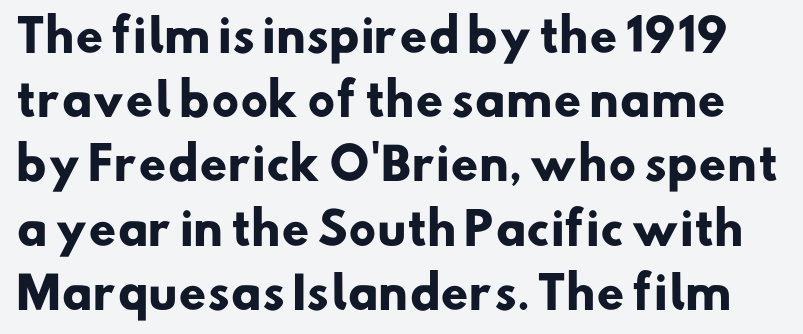
{"serif": "no", "bold": "yes", "weight": "heavy", "width": "normal", "stroke_contrast": "low", "x_height": "small", "monospaced": "no", "underline": "no", "line_spacing": "normal", "line_spacing_ratio": 1.46, "letter_spacing": "normal", "letter_spacing_em": 0.0, "glyph_px": 44}
